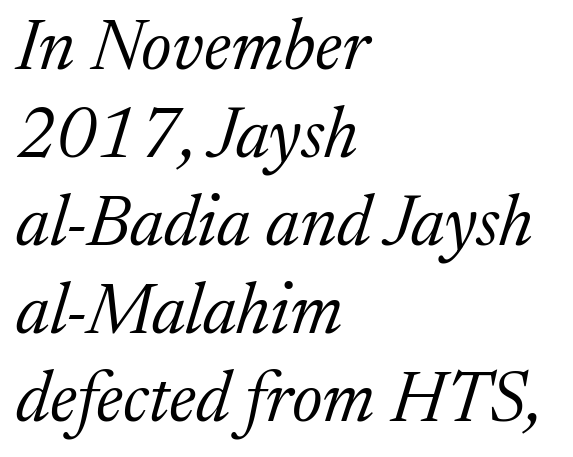
Each word holds together tightly as a unit, with standard inter-letter gaps. The face looks like a standard text weight, possibly lighter. You could not count columns in this text — the font is proportionally spaced. These lines stack with their left ends in a neat column. Descenders hang freely into open space.
